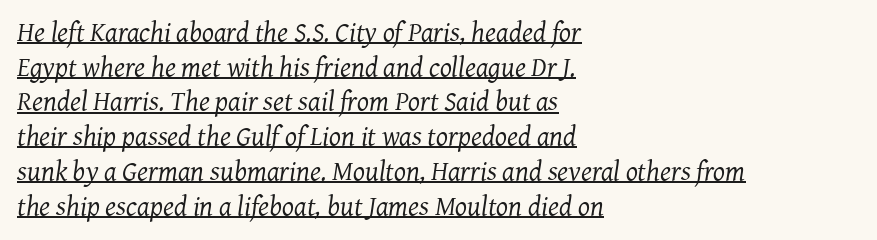
{"serif": "yes", "italic": "yes", "lean": "right", "slant_degrees": 7, "bold": "no", "weight": "regular", "width": "normal", "stroke_contrast": "medium", "x_height": "medium", "monospaced": "no", "underline": "yes", "align": "left", "line_spacing_ratio": 1.24, "letter_spacing": "normal", "letter_spacing_em": 0.0, "glyph_px": 28}
